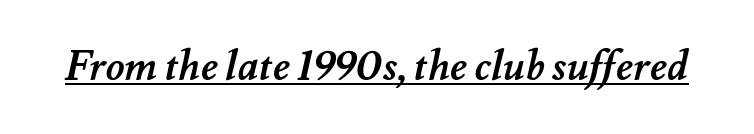
The horizontal fit of the characters is conventional and even. Underlined type. Students, this is bold: see how much ink each stroke carries. Looks like regular typesetting: each glyph gets only the width it needs.
